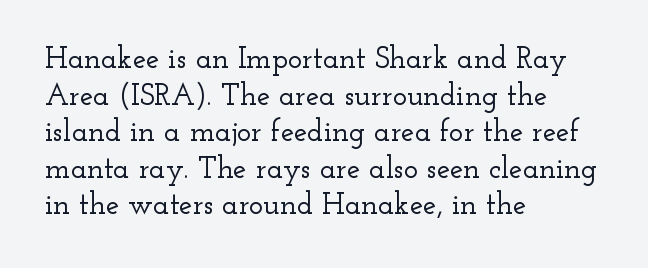
Q: Is the text italic (slanted)? A: No, it is upright.
Q: Is the typeface a serif or a sans-serif typeface? A: Serif.
Q: Is the text underlined? A: No.
Q: How is the paragraph aligned? A: Left-aligned.
Q: Is the spacing between letters normal or unusually wide? A: Normal.
Q: Width (condensed, normal, or wide)? A: Wide.
Q: Stroke contrast? A: Low.
Q: x-height? A: Small.
Q: Monospaced? A: No.
